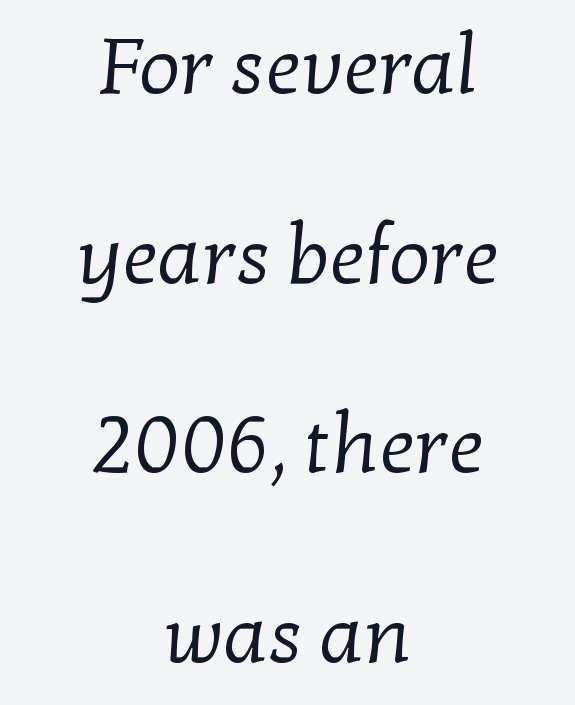
Q: Is the text bold? A: No.
Q: Is the typeface a serif or a sans-serif typeface? A: Serif.
Q: Is the text underlined? A: No.
Q: How is the paragraph aligned? A: Centered.
Q: Is the spacing between letters normal or unusually wide? A: Normal.
Q: Is the spacing between lines tight, normal or loose? A: Loose.
Q: Width (condensed, normal, or wide)? A: Normal.
Q: Stroke contrast? A: Low.
Q: x-height? A: Medium.
Q: Monospaced? A: No.
